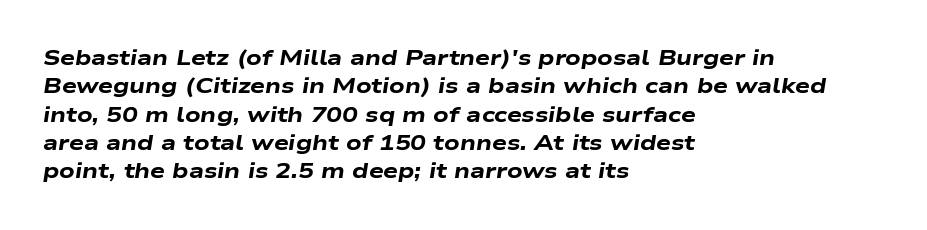
Strokes here are thick enough to call this a true bold. Looking at the ascenders, they clearly lean. Reading down the column, the eye jumps a familiar distance to each next line. Rule under the text: the space is simply empty. Characters follow at the spacing the type designer built in.
